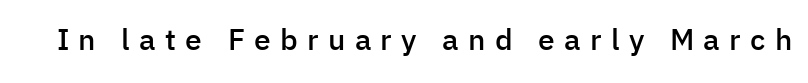
The text was rendered using a sans face with plain stroke endings. Moderately thickened strokes mark this as semibold type. The gap between lines stays unmarked. Spacing verdict: proportional, widths tailored to each character. Posture: vertical. Tracking here is generous; glyphs stand well apart from one another.
